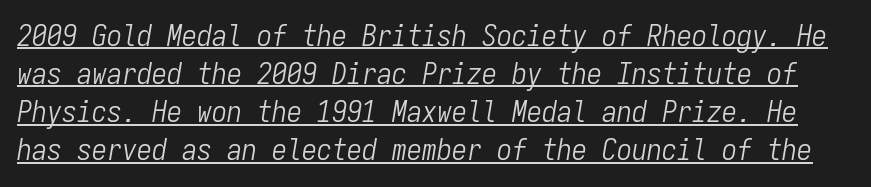
The image shows 30 px light, condensed type, italic (leaning right), monospaced; set normal line spacing (1.27x), normal letter spacing, underlined; low stroke contrast and a medium x-height.
